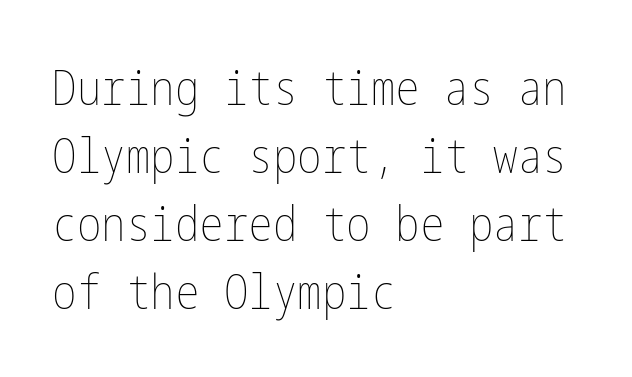
{"italic": "no", "bold": "no", "weight": "thin", "width": "condensed", "stroke_contrast": "low", "x_height": "medium", "underline": "no", "align": "left", "line_spacing": "normal", "line_spacing_ratio": 1.39, "letter_spacing": "normal", "letter_spacing_em": 0.0, "glyph_px": 49}
